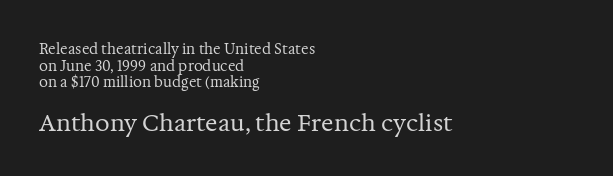
Q: Is the text bold? A: No.
Q: Is the text italic (slanted)? A: No, it is upright.
Q: Is the text underlined? A: No.
Q: How is the paragraph aligned? A: Left-aligned.
Q: Is the spacing between letters normal or unusually wide? A: Normal.
Q: Which block of text is set in a larger size, the first (top) or the second (bottom)? A: The second (bottom) one.
